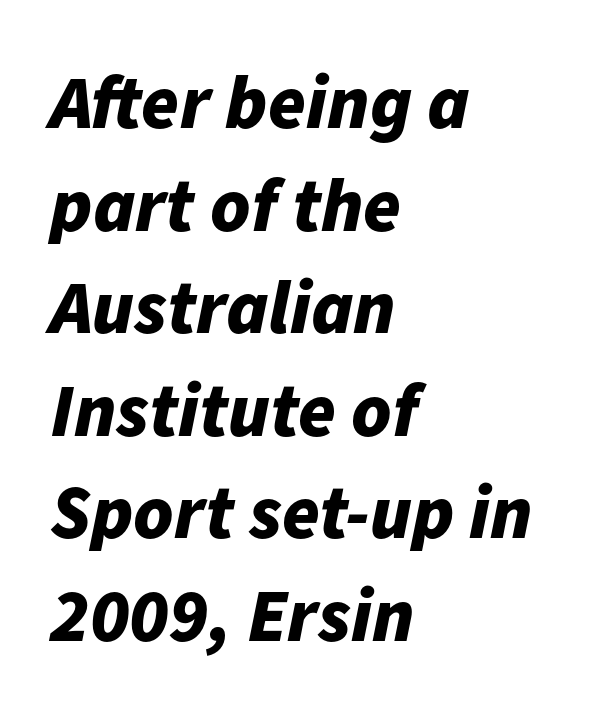
Q: Is the text bold? A: Yes.
Q: Is the text italic (slanted)? A: Yes, it leans right by about 11 degrees.
Q: Is the text underlined? A: No.
Q: How is the paragraph aligned? A: Left-aligned.
Q: Is the spacing between letters normal or unusually wide? A: Normal.
Q: Is the spacing between lines tight, normal or loose? A: Normal.
Q: Width (condensed, normal, or wide)? A: Normal.
Q: Stroke contrast? A: Low.
Q: x-height? A: Medium.
Q: Monospaced? A: No.
